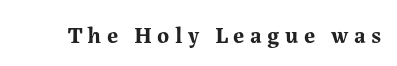
The image shows 23 px bold type, upright; set unusually wide letter spacing (+0.24 em), not underlined.
